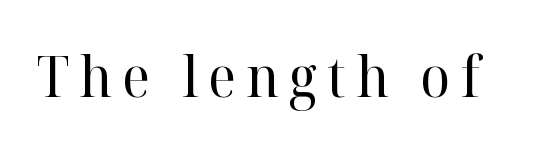
Underlining? Definitely not there. Posture: vertical. Note the varied advance widths — an 'i' is clearly narrower than an 'm'. The glyphs in this specimen are seriffed. The passage shown is not bold in any degree.
